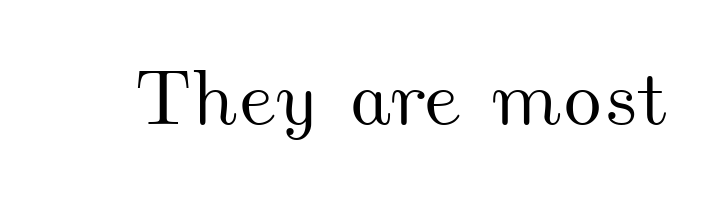
{"width": "wide", "stroke_contrast": "medium", "x_height": "small", "monospaced": "no", "underline": "no", "letter_spacing": "normal", "letter_spacing_em": 0.0, "glyph_px": 78}
